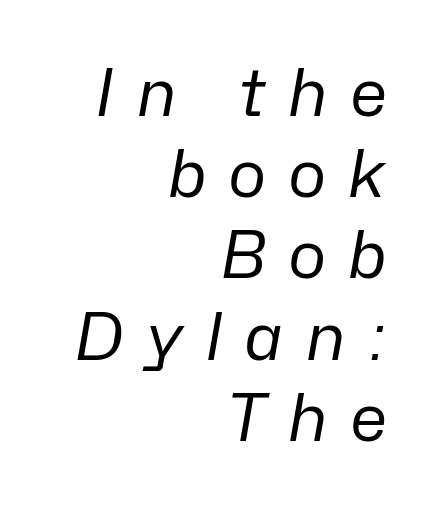
Q: Is the text bold? A: No.
Q: Is the text italic (slanted)? A: Yes, it leans right by about 10 degrees.
Q: Is the text underlined? A: No.
Q: How is the paragraph aligned? A: Right-aligned.
Q: Is the spacing between letters normal or unusually wide? A: Unusually wide.
Q: Is the spacing between lines tight, normal or loose? A: Normal.
Q: Width (condensed, normal, or wide)? A: Normal.
Q: Stroke contrast? A: Low.
Q: x-height? A: Medium.
Q: Monospaced? A: No.
